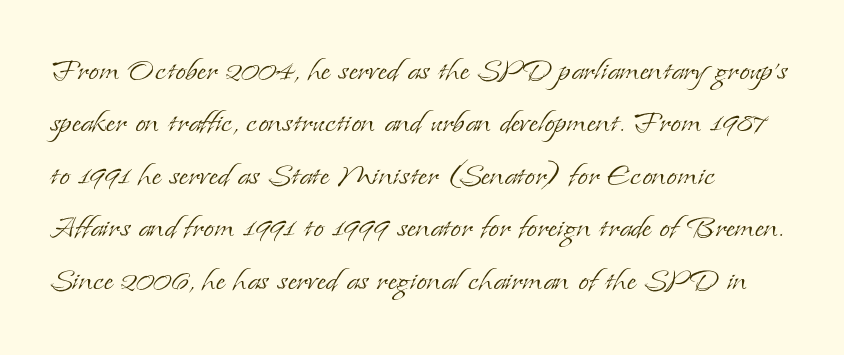
The image shows 38 px light serif type; set left-aligned, normal line spacing (1.38x), normal letter spacing, not underlined; low stroke contrast and a small x-height.
